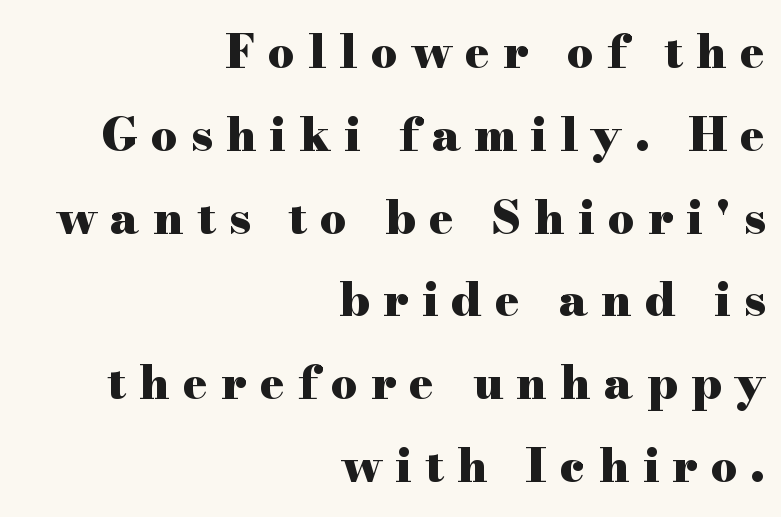
{"serif": "yes", "italic": "no", "bold": "yes", "weight": "heavy", "width": "wide", "stroke_contrast": "high", "x_height": "small", "monospaced": "no", "underline": "no", "align": "right", "line_spacing_ratio": 1.8, "letter_spacing": "wide", "letter_spacing_em": 0.29, "glyph_px": 46}
